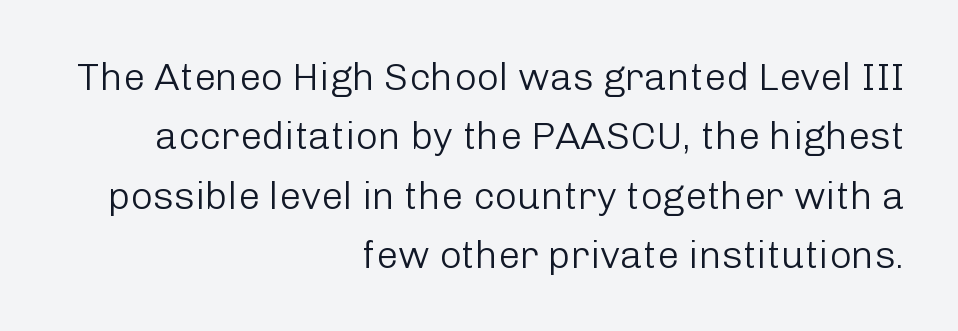
The type family on display is of the sans-serif kind. Visually the block forms a straight wall on the right and a jagged coastline on the left. Heft: none added — not bold. Vertically, the passage feels balanced, rows spaced as you'd expect. The specimen reads as upright at a glance.
